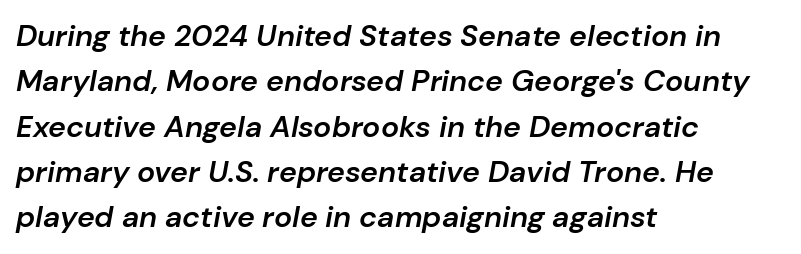
Would a proofreader flag this as italicized? Yes. A bit beefed up — I'd call it semibold rather than bold. The setting favours the left margin, as ordinary paragraphs usually do. A normal amount of white space separates one row of letters from the next. Compared with typical body copy, the letter spacing here is the same. These lines are rendered in a variable-pitch font.
